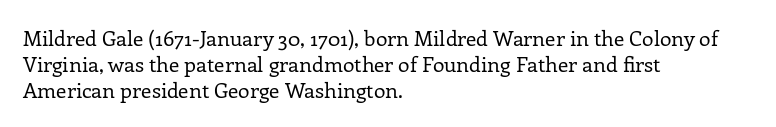
{"italic": "no", "bold": "no", "underline": "no", "align": "left", "line_spacing_ratio": 1.23, "letter_spacing": "normal", "letter_spacing_em": 0.0, "glyph_px": 21}
